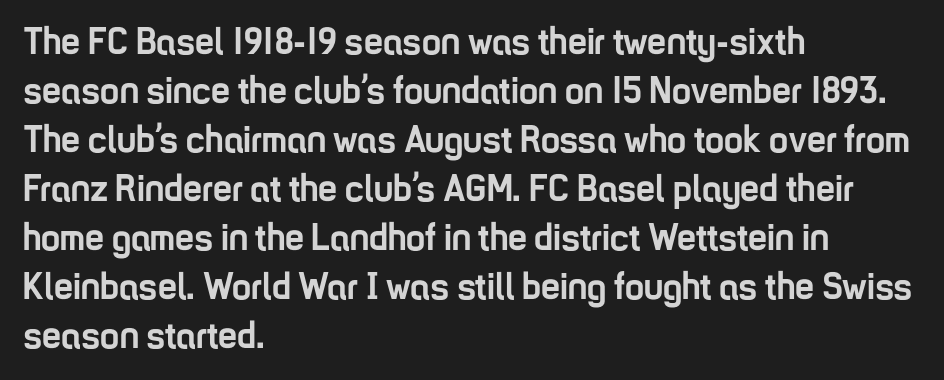
The letters advance in unequal steps, a hallmark of proportional type. Notice how the passage keeps a crisp vertical edge on the left only. The type family on display is of the sans-serif kind. The line-height multiplier appears to be the usual default. The rendering uses a bold face; every stroke is thick and dark.
